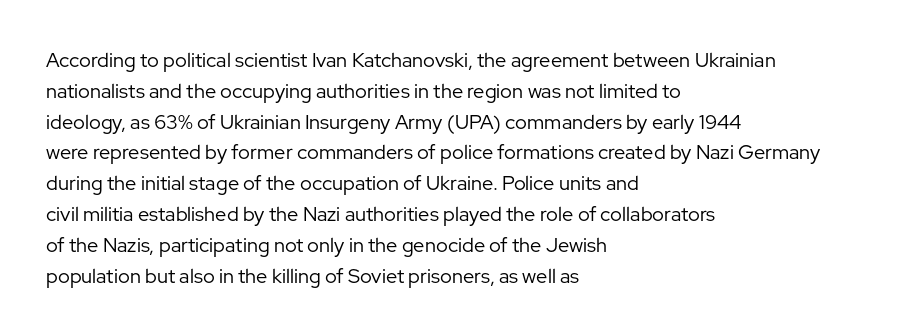
Unmarked baselines from the first word to the last. Between one letter and the next there's only the usual sliver of space. Left-aligned paragraph, ragged on the right. Compared with typical paragraphs, the rows here are spaced about the same. It's the straight-up-and-down kind of type.
